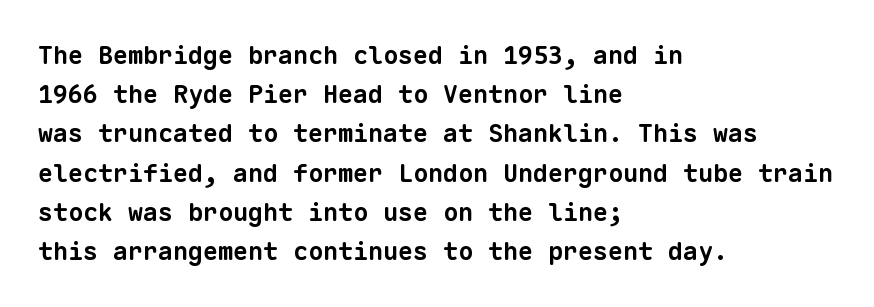
The image shows 25 px bold type; set left-aligned, normal line spacing (1.57x), normal letter spacing, not underlined.
